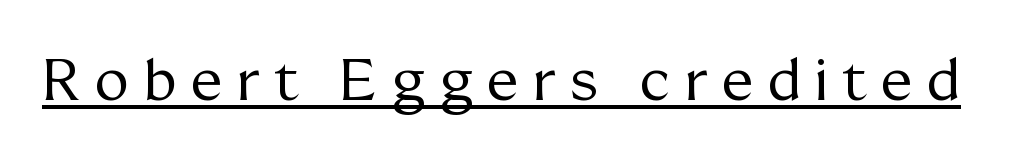
Think of a printed novel: that variable character pitch is what you see here. You can see a thin bar hugging the bottom of the glyphs. No letter is thick-stroked: the sample isn't bold. Note: serifs present on the glyphs.
